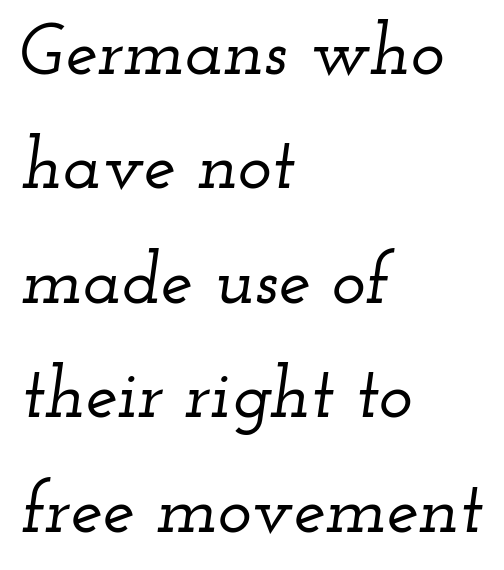
The image shows 72 px wide serif type, italic (leaning right); set left-aligned, normal line spacing (1.59x), normal letter spacing, not underlined; low stroke contrast and a small x-height.
